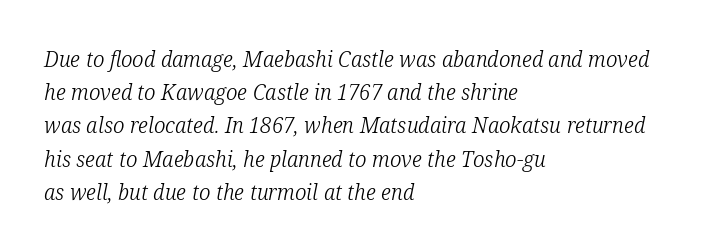
The typeface has the unassuming heft of standard copy or less. Inter-character spacing is left at the font's built-in metrics. Decoration check: the copy has no underline. Compared with a centered layout, this one pins lines to the left instead.
